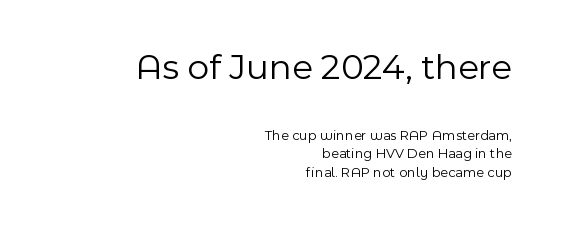
The image shows 37 px light sans-serif type, upright; set right-aligned, normal line spacing (1.33x), normal letter spacing, not underlined; the first (top) block is 2.64x larger; a medium x-height.
